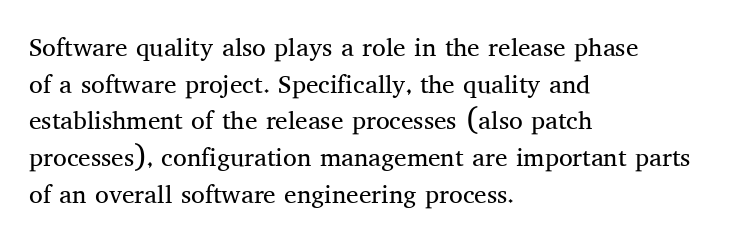
Weight: in the light-to-regular range. In CSS terms this would be text-align: left. The letters stand straight up with perfectly vertical stems. Each new line begins a customary step beneath the previous one. Characters follow at the spacing the type designer built in.
